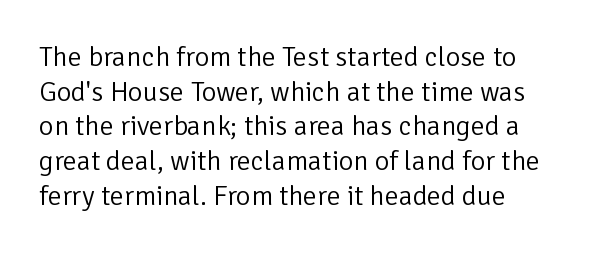
{"serif": "no", "italic": "no", "bold": "no", "weight": "light", "width": "normal", "stroke_contrast": "low", "x_height": "medium", "monospaced": "no", "underline": "no", "line_spacing_ratio": 1.24, "letter_spacing": "normal", "letter_spacing_em": 0.0, "glyph_px": 28}
